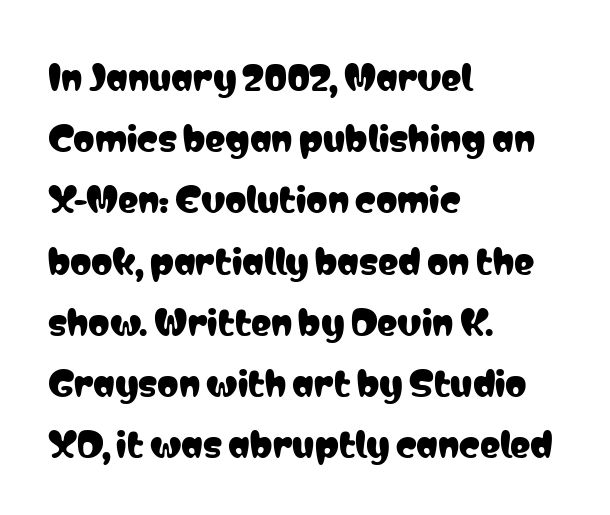
The passage shown is typed in a proportional face where columns would drift. The face used here is a sans, in the tradition of grotesques and geometrics. Ordinary non-slanted type is in use. Casual observation: everything's shoved over to the left. Tracking value appears to be zero — textbook default spacing.
